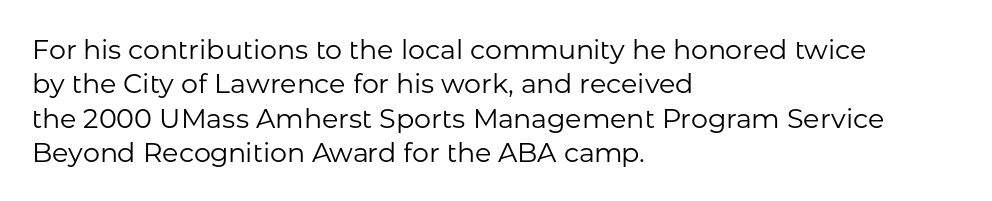
The image shows 27 px text type, upright; set left-aligned, normal line spacing (1.27x), normal letter spacing, not underlined.
